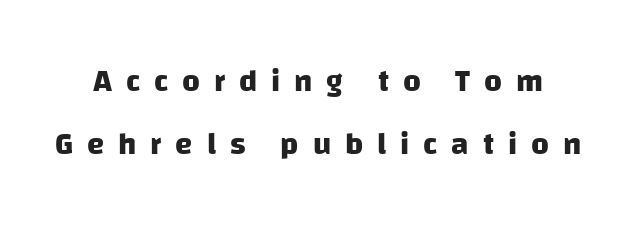
Q: Is the text bold? A: Yes.
Q: Is the typeface a serif or a sans-serif typeface? A: Sans-serif.
Q: Is the text underlined? A: No.
Q: Is the spacing between letters normal or unusually wide? A: Unusually wide.
Q: Is the spacing between lines tight, normal or loose? A: Loose.
Q: Width (condensed, normal, or wide)? A: Normal.
Q: Stroke contrast? A: Low.
Q: x-height? A: Large.
Q: Monospaced? A: No.
